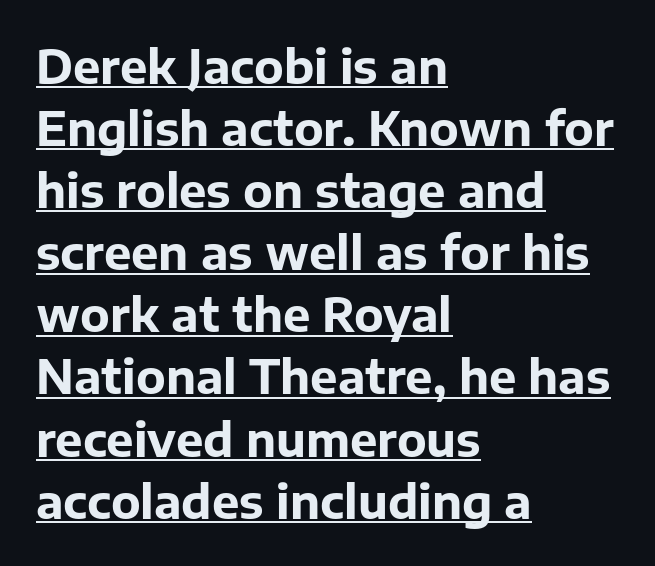
Q: Is the text bold? A: Yes.
Q: Is the text italic (slanted)? A: No, it is upright.
Q: Is the typeface a serif or a sans-serif typeface? A: Sans-serif.
Q: Is the text underlined? A: Yes.
Q: How is the paragraph aligned? A: Left-aligned.
Q: Is the spacing between letters normal or unusually wide? A: Normal.
Q: Is the spacing between lines tight, normal or loose? A: Normal.
Q: Width (condensed, normal, or wide)? A: Normal.
Q: Stroke contrast? A: Low.
Q: x-height? A: Medium.
Q: Monospaced? A: No.
